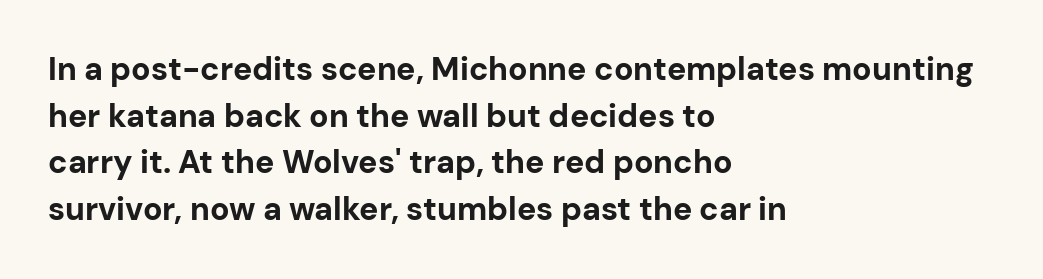
This block has exactly the height ordinary leading produces. Is the block centered? No — it sits flush against the left margin. I'd describe the lettering as bold — thick and assertive. The zone under the glyphs is completely vacant. The letters carry no serifs — their stems end cleanly without finishing strokes. Here the glyphs are tracked normally, forming tight word shapes.
